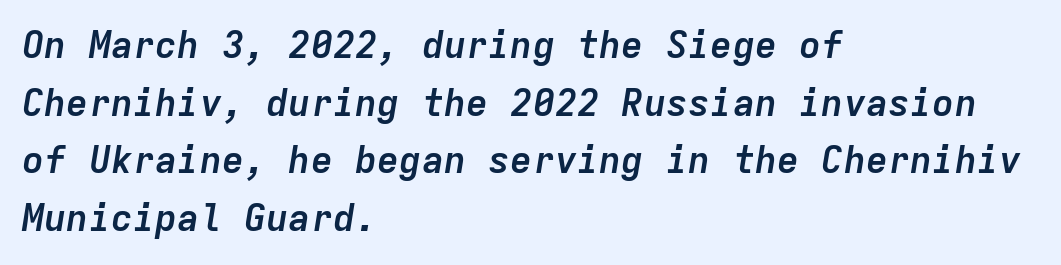
Short and long lines alike share a common starting point at left. Descenders are the only things crossing below the line. Characters follow at the spacing the type designer built in. Each glyph is drawn with heavy, bold strokes. The face used here has a pronounced slope to its letters. The rows are spaced the way most documents space them.
